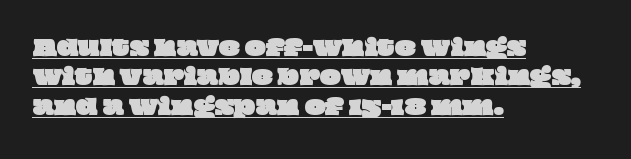
{"underline": "yes", "align": "left", "line_spacing": "normal", "line_spacing_ratio": 1.34, "letter_spacing": "normal", "letter_spacing_em": 0.0, "glyph_px": 22}
